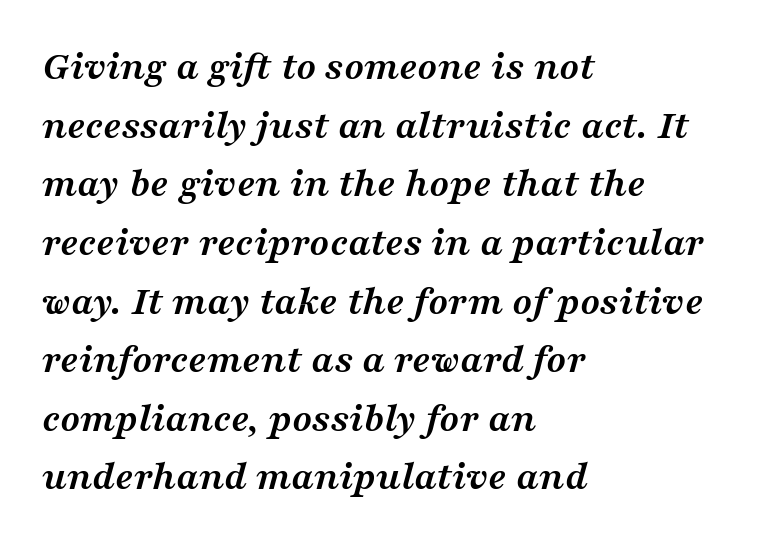
The image shows 41 px semibold, wide serif type, italic (leaning right); set left-aligned, normal line spacing (1.43x), normal letter spacing, not underlined; medium stroke contrast and a medium x-height.
